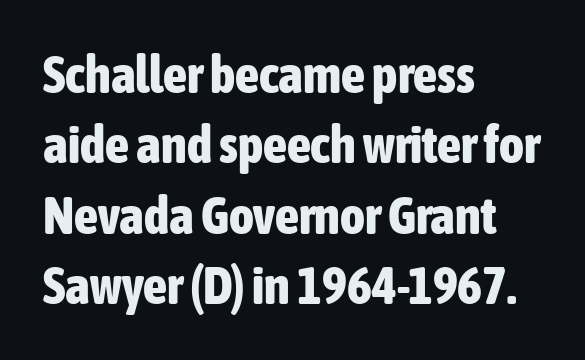
Q: Is the text bold? A: Yes.
Q: Is the text italic (slanted)? A: No, it is upright.
Q: Is the typeface a serif or a sans-serif typeface? A: Sans-serif.
Q: Is the text underlined? A: No.
Q: How is the paragraph aligned? A: Left-aligned.
Q: Is the spacing between letters normal or unusually wide? A: Normal.
Q: Is the spacing between lines tight, normal or loose? A: Normal.
Q: Width (condensed, normal, or wide)? A: Condensed.
Q: Stroke contrast? A: Low.
Q: x-height? A: Medium.
Q: Monospaced? A: No.
